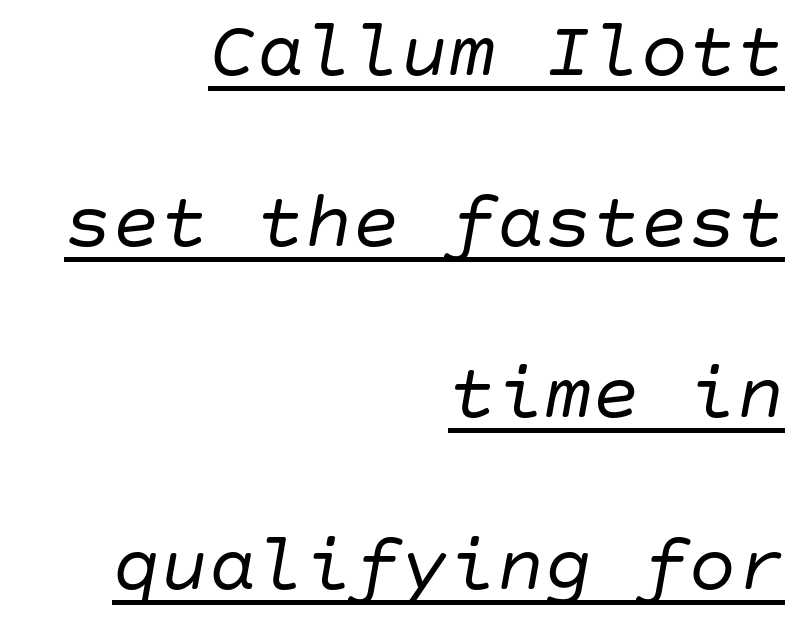
The image shows 80 px regular-weight type, italic (leaning right); set right-aligned, loose line spacing (2.14x), normal letter spacing, underlined; low stroke contrast and a large x-height.
